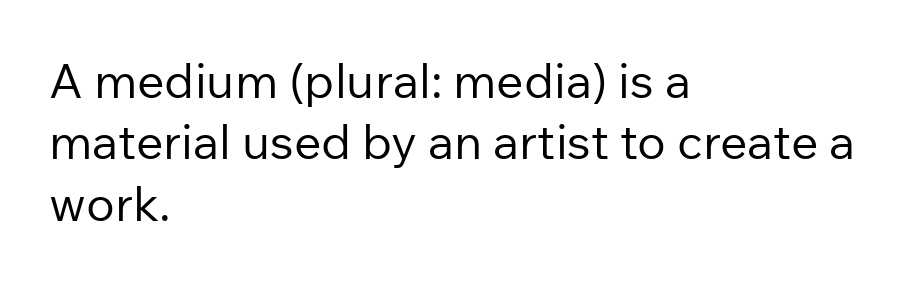
The axis of the letterforms is exactly vertical. Bare-footed words on every line. Nothing heavy about these letters — not bold at all. Is this a sans? Yes — the strokes have no serifs. Each letter keeps its own natural width here, so spacing adapts to shape. This rendering uses left alignment, leaving the right contour irregular.
